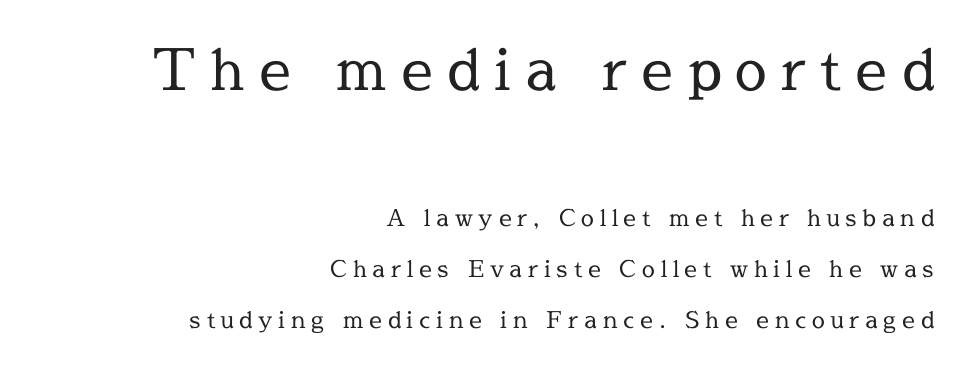
The image shows 57 px regular-weight serif type, upright; set right-aligned, loose line spacing (2.22x), unusually wide letter spacing (+0.25 em), not underlined; the first (top) block is 2.48x larger; a medium x-height.
